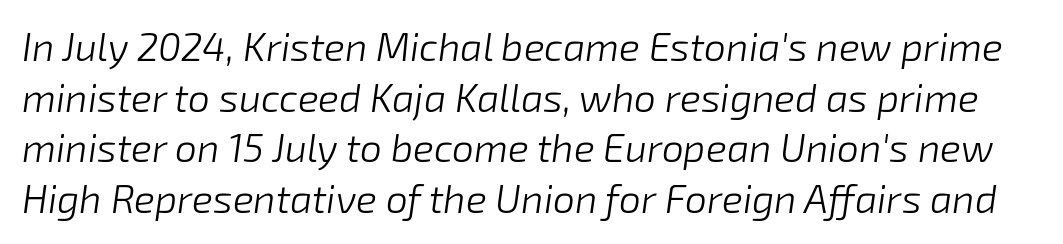
Q: Is the text bold? A: No.
Q: Is the text italic (slanted)? A: Yes, it leans right by about 8 degrees.
Q: Is the text underlined? A: No.
Q: Is the spacing between letters normal or unusually wide? A: Normal.
Q: Is the spacing between lines tight, normal or loose? A: Normal.
Q: Width (condensed, normal, or wide)? A: Normal.
Q: Stroke contrast? A: Low.
Q: x-height? A: Medium.
Q: Monospaced? A: No.
